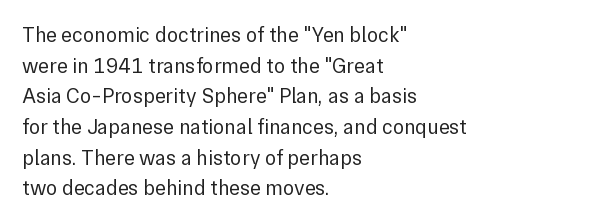
The image shows 21 px text type, upright; set left-aligned, normal line spacing (1.46x), normal letter spacing, not underlined.
